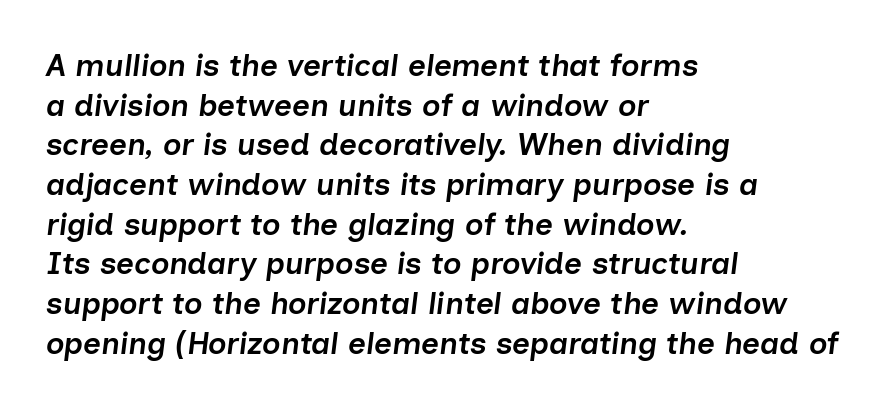
The image shows 31 px semibold type, italic (leaning right); set left-aligned, normal line spacing (1.28x), normal letter spacing, not underlined; low stroke contrast and a medium x-height.
